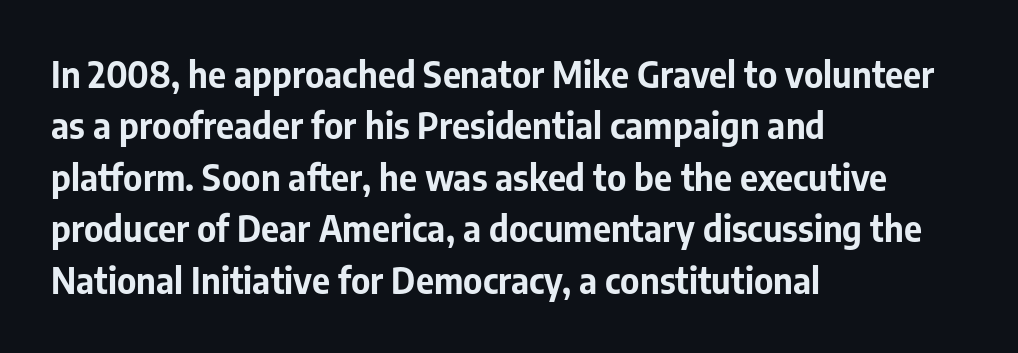
The image shows 35 px bold sans-serif type, upright; set left-aligned, normal line spacing (1.47x), normal letter spacing, not underlined; low stroke contrast and a medium x-height.
